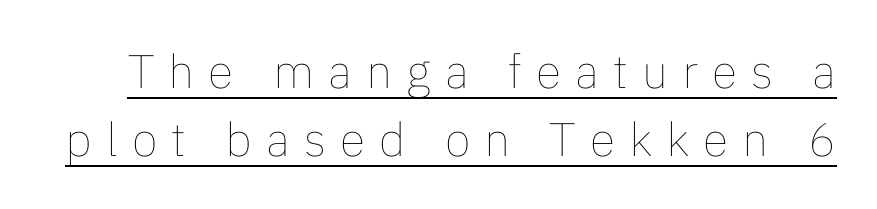
Students, note that the glyphs here are deliberately spaced far apart. Heaviness? Minimal to ordinary, like unemphasized prose. Nope, not italic — everything's standing straight. The block of text has a typical density, with ordinary space between rows. Here the designer chose a conventional face with non-uniform glyph widths. A typographer would call this underscored text.
